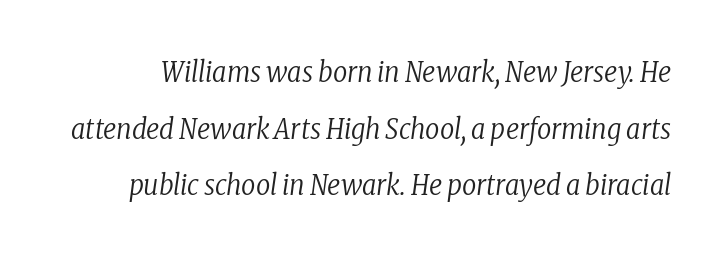
Q: Is the text bold? A: No.
Q: Is the text italic (slanted)? A: Yes, it leans right by about 8 degrees.
Q: Is the typeface a serif or a sans-serif typeface? A: Serif.
Q: Is the text underlined? A: No.
Q: Is the spacing between letters normal or unusually wide? A: Normal.
Q: Is the spacing between lines tight, normal or loose? A: Loose.
Q: Width (condensed, normal, or wide)? A: Condensed.
Q: Stroke contrast? A: Low.
Q: x-height? A: Medium.
Q: Monospaced? A: No.
